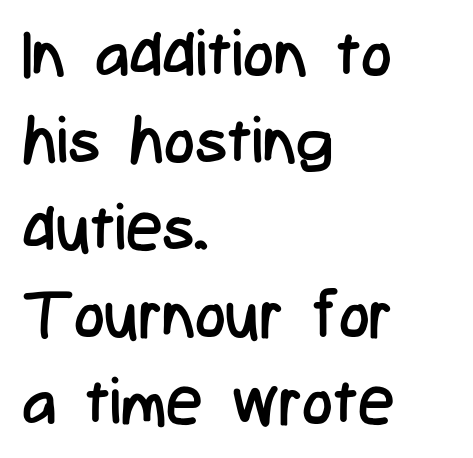
Q: Is the text bold? A: No.
Q: Is the text italic (slanted)? A: No, it is upright.
Q: Is the typeface a serif or a sans-serif typeface? A: Sans-serif.
Q: Is the text underlined? A: No.
Q: How is the paragraph aligned? A: Left-aligned.
Q: Is the spacing between letters normal or unusually wide? A: Normal.
Q: Is the spacing between lines tight, normal or loose? A: Normal.
Q: Width (condensed, normal, or wide)? A: Condensed.
Q: Stroke contrast? A: Low.
Q: x-height? A: Medium.
Q: Monospaced? A: No.
